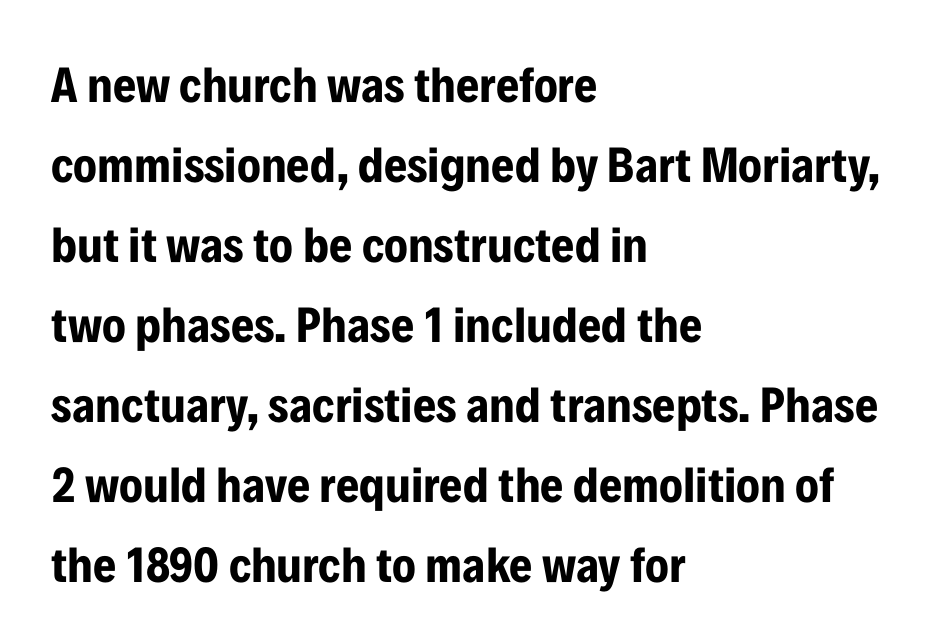
These lines were composed using upright roman letters. Students, observe: this is what conventionally led text looks like. A student would call this left alignment; a typographer would say flush left, rag right. The rendering uses natural spacing where letterforms have individual widths. Classification — sans serif.
